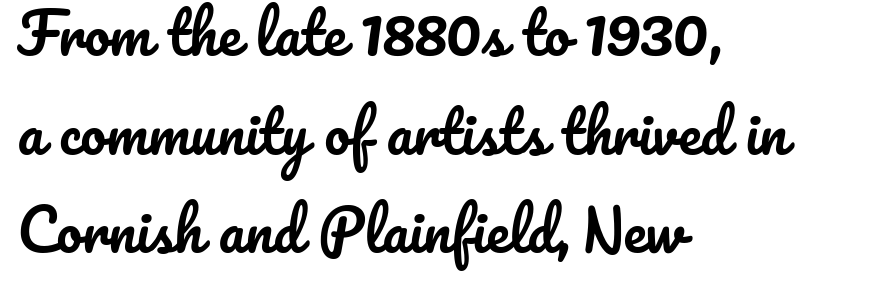
{"width": "normal", "stroke_contrast": "low", "x_height": "small", "monospaced": "no", "underline": "no", "align": "left", "line_spacing_ratio": 1.73, "letter_spacing": "normal", "letter_spacing_em": 0.0, "glyph_px": 57}
